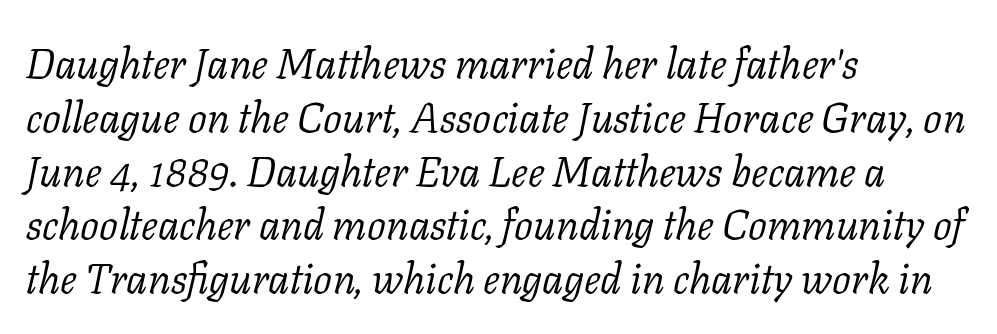
Letter spacing: default. Small tapered or slab feet sit at the stroke ends, so this counts as serif. The baseline area is clear. The rendering uses a moderate line-height, typical for paragraphs.
